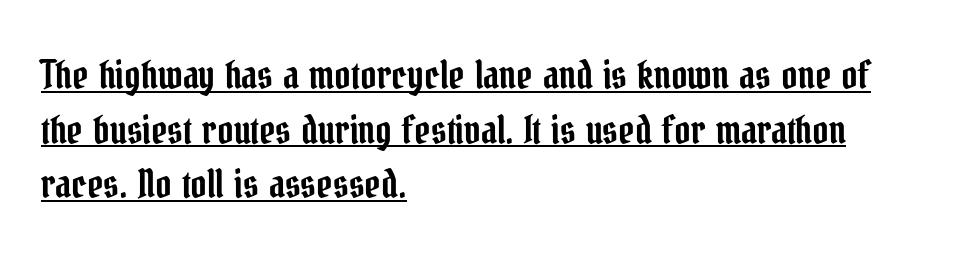
The image shows 39 px condensed serif type, upright; set left-aligned, normal line spacing (1.4x), normal letter spacing, underlined; low stroke contrast and a medium x-height.
